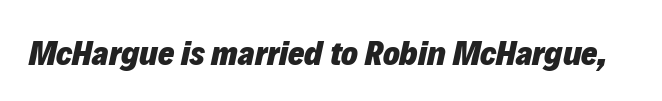
The image shows 35 px heavy type, italic (leaning right); set normal letter spacing, not underlined; low stroke contrast and a medium x-height.
